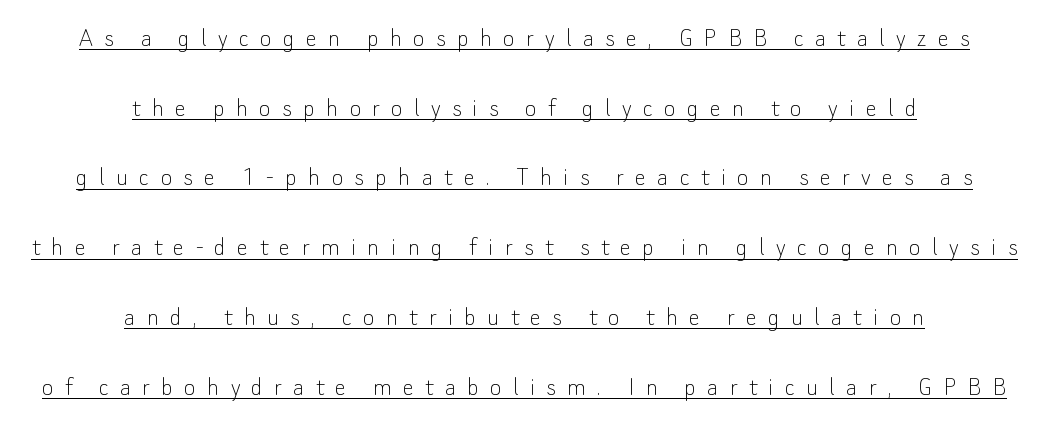
The image shows 28 px thin sans-serif type, upright; set centered, loose line spacing (2.49x), unusually wide letter spacing (+0.4 em), underlined; low stroke contrast and a small x-height.
